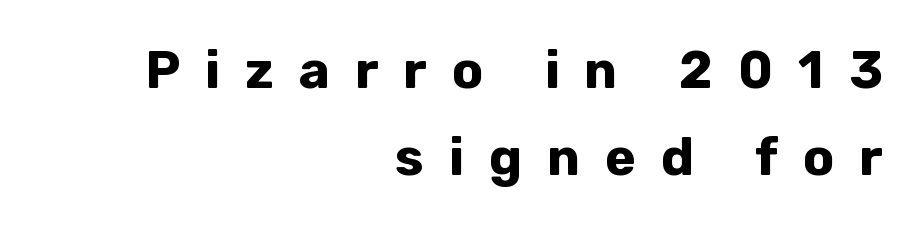
Q: Is the text bold? A: Yes.
Q: Is the text italic (slanted)? A: No, it is upright.
Q: Is the typeface a serif or a sans-serif typeface? A: Sans-serif.
Q: Is the text underlined? A: No.
Q: How is the paragraph aligned? A: Right-aligned.
Q: Is the spacing between letters normal or unusually wide? A: Unusually wide.
Q: Is the spacing between lines tight, normal or loose? A: Normal.
Q: Width (condensed, normal, or wide)? A: Normal.
Q: Stroke contrast? A: Low.
Q: x-height? A: Medium.
Q: Monospaced? A: No.
